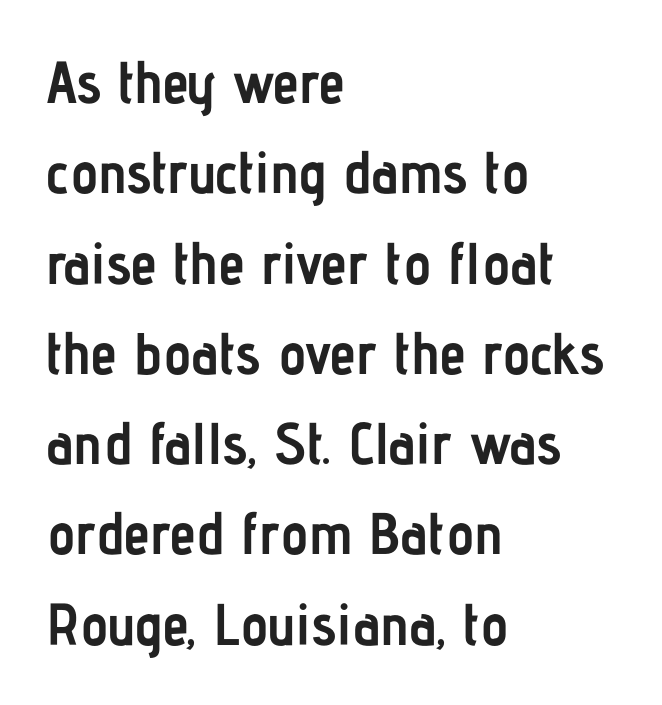
Q: Is the text bold? A: Yes.
Q: Is the text italic (slanted)? A: No, it is upright.
Q: Is the typeface a serif or a sans-serif typeface? A: Sans-serif.
Q: Is the text underlined? A: No.
Q: How is the paragraph aligned? A: Left-aligned.
Q: Is the spacing between letters normal or unusually wide? A: Normal.
Q: Is the spacing between lines tight, normal or loose? A: Normal.
Q: Width (condensed, normal, or wide)? A: Condensed.
Q: Stroke contrast? A: Low.
Q: x-height? A: Medium.
Q: Monospaced? A: No.
